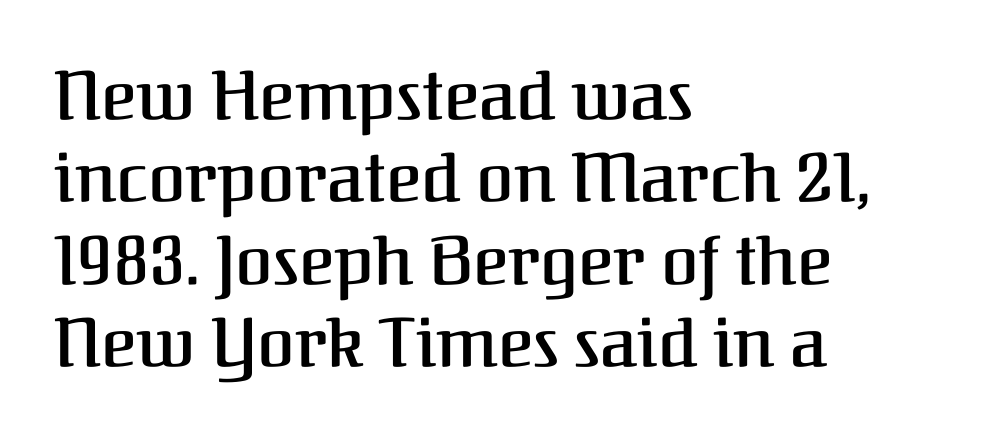
The font is running at a semibold setting, under full bold. If you drew a line through each stem, it would be perfectly vertical. The area under the type is left untouched. Compared with a centered layout, this one pins lines to the left instead. What stands out about the letter spacing? Nothing — it is the standard amount.
